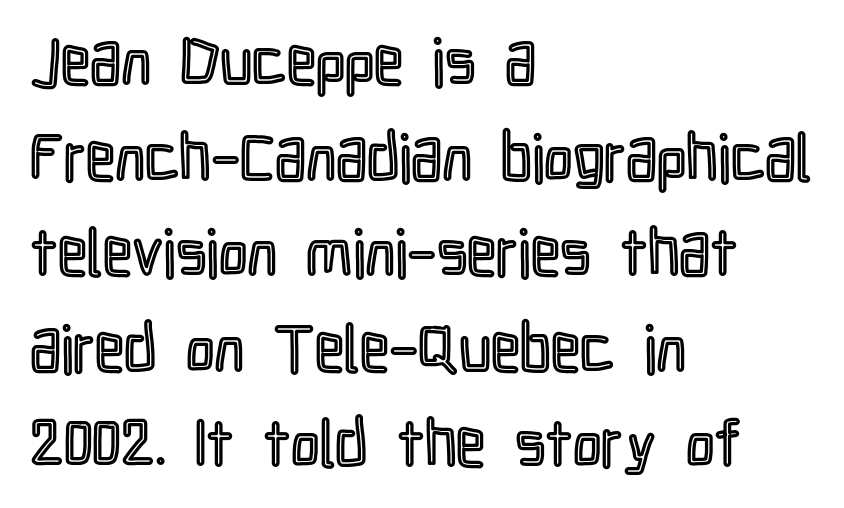
Q: Is the text italic (slanted)? A: No, it is upright.
Q: Is the text underlined? A: No.
Q: How is the paragraph aligned? A: Left-aligned.
Q: Is the spacing between letters normal or unusually wide? A: Normal.
Q: Is the spacing between lines tight, normal or loose? A: Normal.
Q: Width (condensed, normal, or wide)? A: Condensed.
Q: x-height? A: Medium.
Q: Monospaced? A: No.
